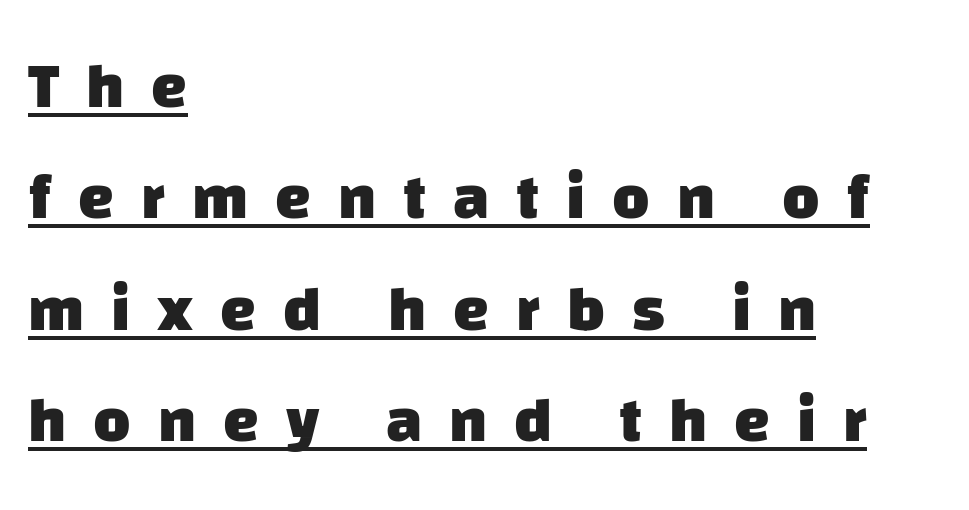
Q: Is the text bold? A: Yes.
Q: Is the typeface a serif or a sans-serif typeface? A: Sans-serif.
Q: Is the text underlined? A: Yes.
Q: How is the paragraph aligned? A: Left-aligned.
Q: Is the spacing between letters normal or unusually wide? A: Unusually wide.
Q: Width (condensed, normal, or wide)? A: Normal.
Q: Stroke contrast? A: Low.
Q: x-height? A: Large.
Q: Monospaced? A: No.
